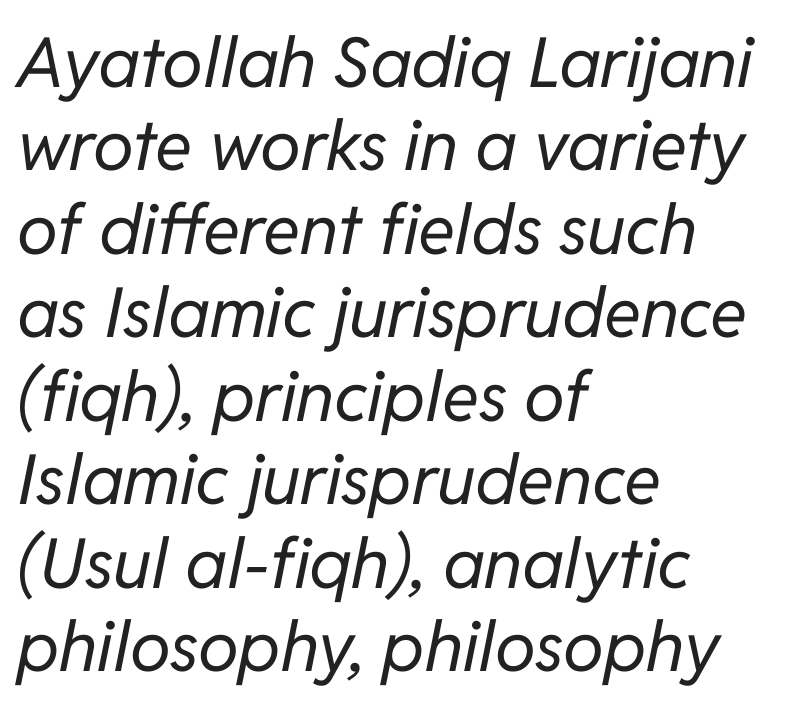
Tracking here is standard; glyphs follow each other at the usual distance. Style check: oblique. The string is rendered with underlining switched off. Where is the straight margin? On the left. Stroke thickness stays within the range of a standard reading face or lighter. These lines are rendered in a variable-pitch font.
